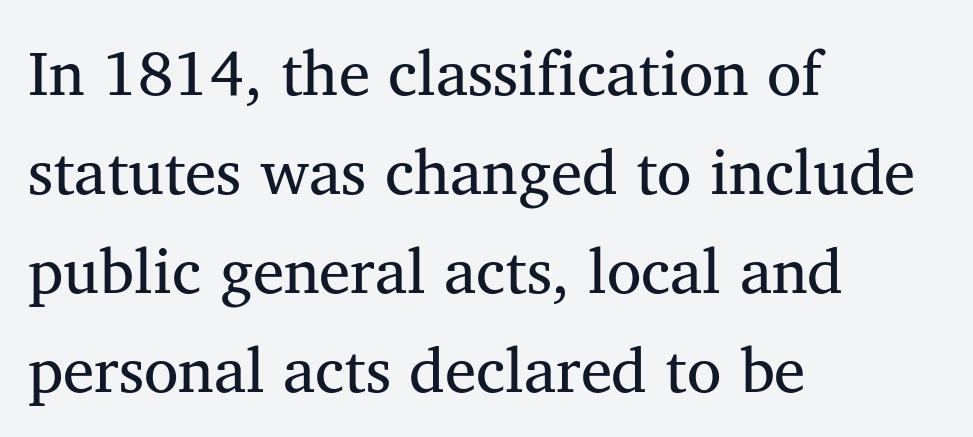
{"serif": "yes", "italic": "no", "bold": "no", "weight": "regular", "width": "normal", "stroke_contrast": "medium", "x_height": "medium", "monospaced": "no", "underline": "no", "align": "left", "line_spacing": "normal", "line_spacing_ratio": 1.57, "letter_spacing": "normal", "letter_spacing_em": 0.0, "glyph_px": 63}
